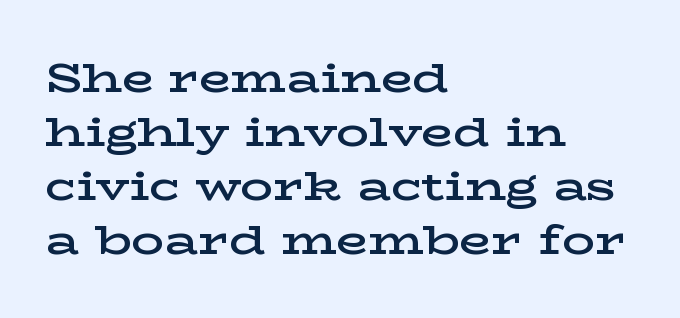
The image shows 41 px semibold, wide serif type, upright; set left-aligned, normal line spacing (1.32x), normal letter spacing, not underlined; low stroke contrast and a medium x-height.
